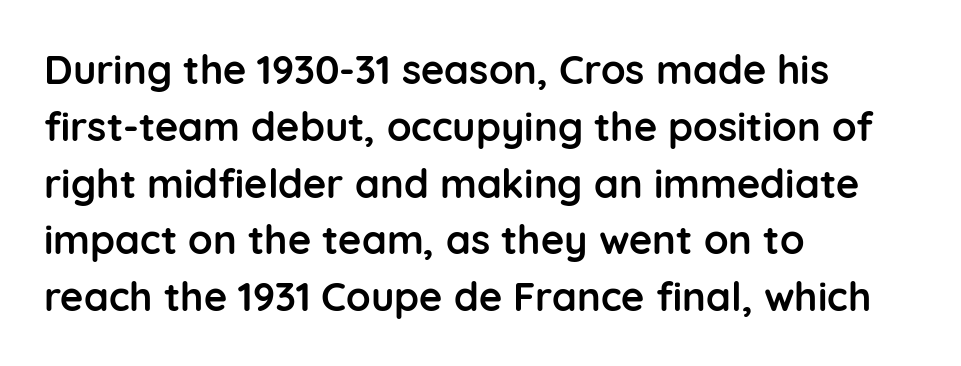
Q: Is the text bold? A: Yes.
Q: Is the text italic (slanted)? A: No, it is upright.
Q: Is the typeface a serif or a sans-serif typeface? A: Sans-serif.
Q: Is the text underlined? A: No.
Q: How is the paragraph aligned? A: Left-aligned.
Q: Is the spacing between letters normal or unusually wide? A: Normal.
Q: Is the spacing between lines tight, normal or loose? A: Normal.
Q: Width (condensed, normal, or wide)? A: Normal.
Q: Stroke contrast? A: Low.
Q: x-height? A: Medium.
Q: Monospaced? A: No.
